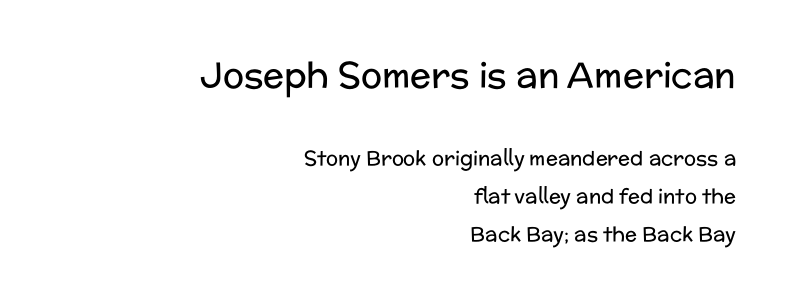
The image shows 35 px regular-weight sans-serif type, upright; set right-aligned, line spacing 1.89x, normal letter spacing, not underlined; the first (top) block is 1.75x larger; low stroke contrast and a medium x-height.
